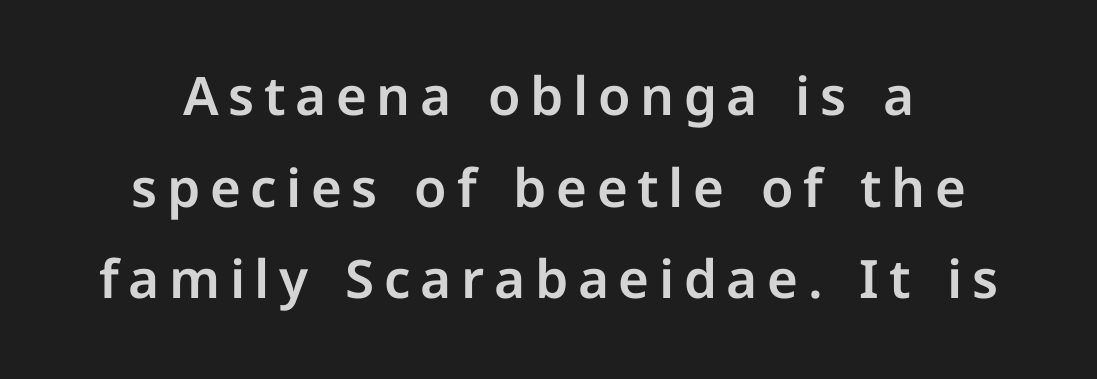
The image shows 53 px sans-serif type, upright; set centered, line spacing 1.73x, not underlined; low stroke contrast and a medium x-height.
